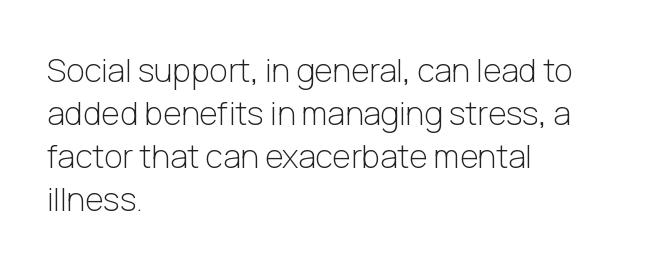
It's the straight-up-and-down kind of type. The rows are spaced the way most documents space them. The typesetter chose a ragged-right arrangement here. The space beneath each line is pristine and unruled. Words appear dense and cohesive because spacing is normal. Check where the strokes stop: nothing finishes them off — pure sans.
